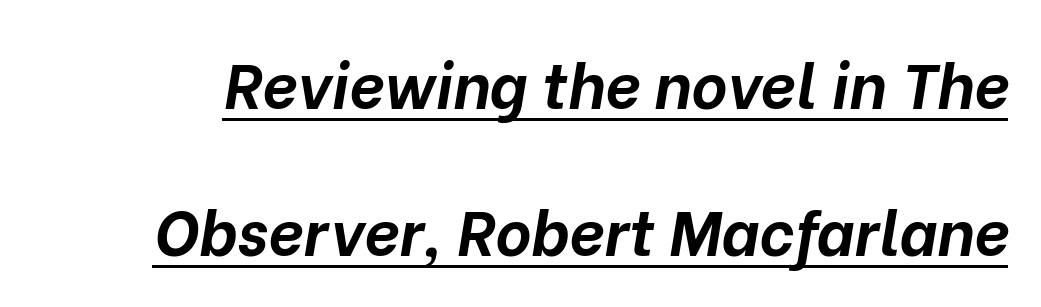
Q: Is the text bold? A: Yes.
Q: Is the text italic (slanted)? A: Yes, it leans right by about 10 degrees.
Q: Is the text underlined? A: Yes.
Q: Is the spacing between letters normal or unusually wide? A: Normal.
Q: Is the spacing between lines tight, normal or loose? A: Loose.
Q: Width (condensed, normal, or wide)? A: Normal.
Q: Stroke contrast? A: Low.
Q: x-height? A: Medium.
Q: Monospaced? A: No.
